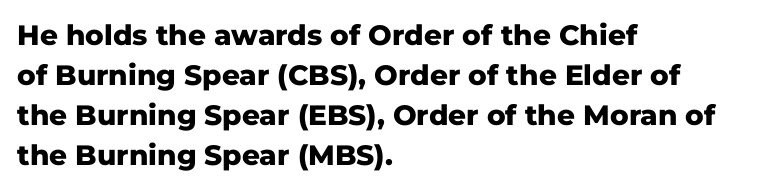
The image shows 28 px heavy sans-serif type, upright; set left-aligned, normal line spacing (1.43x), normal letter spacing, not underlined; low stroke contrast and a medium x-height.
